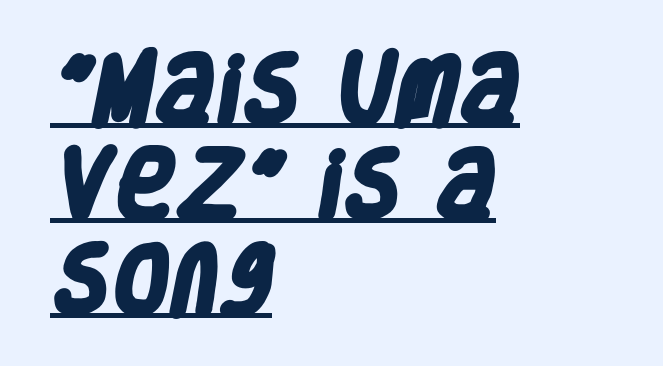
{"serif": "no", "bold": "yes", "weight": "heavy", "width": "condensed", "stroke_contrast": "low", "x_height": "large", "monospaced": "no", "underline": "yes", "align": "left", "line_spacing": "normal", "line_spacing_ratio": 1.27, "letter_spacing": "normal", "letter_spacing_em": 0.0, "glyph_px": 75}
